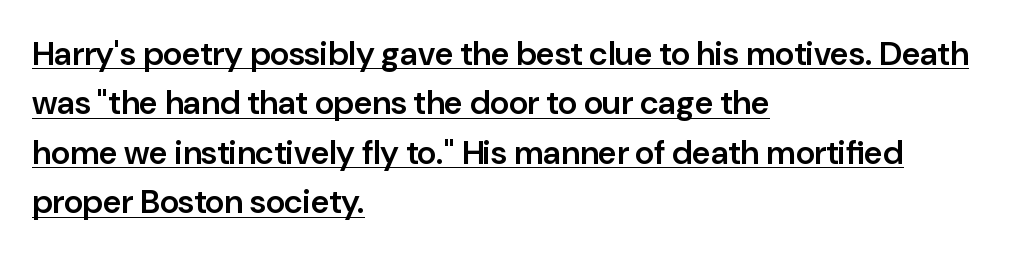
The rendering shows plain stroke endings on the letterforms — a sans-serif design. Underlining? Definitely there. This is the regular roman posture of the typeface. Leftover space on each line is placed entirely after the last word. Think of a printed novel: that variable character pitch is what you see here.
